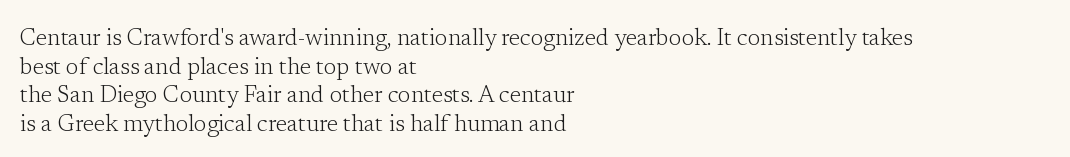
Beneath every word, the page is bare. On a weight scale, this lands at 450 or below. Look at the tracking — it's just the regular setting, nothing added. The typesetter chose a ragged-right arrangement here. Upright lettering throughout.
